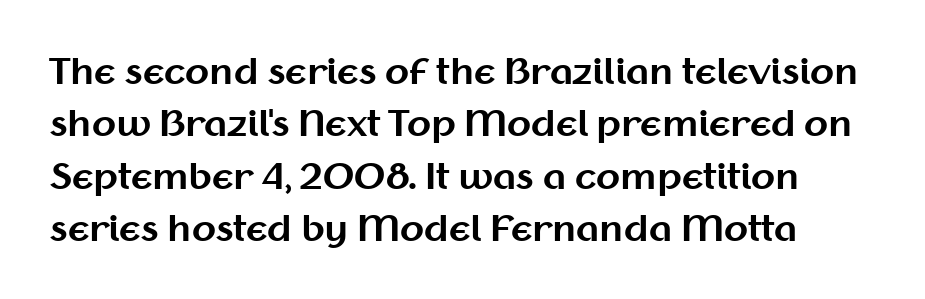
Q: Is the text bold? A: Yes.
Q: Is the text italic (slanted)? A: No, it is upright.
Q: Is the typeface a serif or a sans-serif typeface? A: Sans-serif.
Q: Is the text underlined? A: No.
Q: Is the spacing between letters normal or unusually wide? A: Normal.
Q: Is the spacing between lines tight, normal or loose? A: Normal.
Q: Width (condensed, normal, or wide)? A: Normal.
Q: Stroke contrast? A: Medium.
Q: x-height? A: Medium.
Q: Monospaced? A: No.
